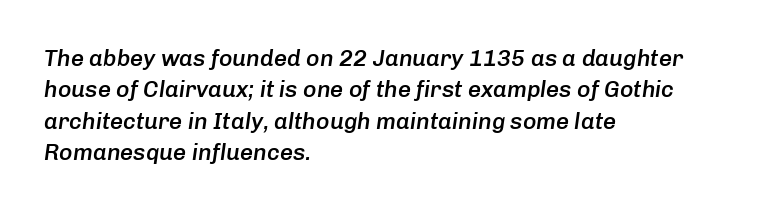
{"italic": "yes", "lean": "right", "slant_degrees": 8, "bold": "semi", "underline": "no", "align": "left", "line_spacing": "normal", "line_spacing_ratio": 1.36, "letter_spacing": "normal", "letter_spacing_em": 0.0, "glyph_px": 23}
